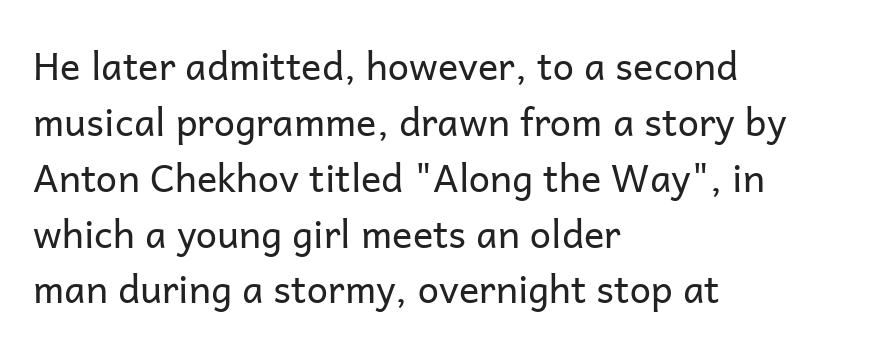
Q: Is the text bold? A: No.
Q: Is the text italic (slanted)? A: No, it is upright.
Q: Is the typeface a serif or a sans-serif typeface? A: Sans-serif.
Q: Is the text underlined? A: No.
Q: How is the paragraph aligned? A: Left-aligned.
Q: Is the spacing between letters normal or unusually wide? A: Normal.
Q: Is the spacing between lines tight, normal or loose? A: Normal.
Q: Width (condensed, normal, or wide)? A: Normal.
Q: Stroke contrast? A: Low.
Q: x-height? A: Medium.
Q: Monospaced? A: No.
